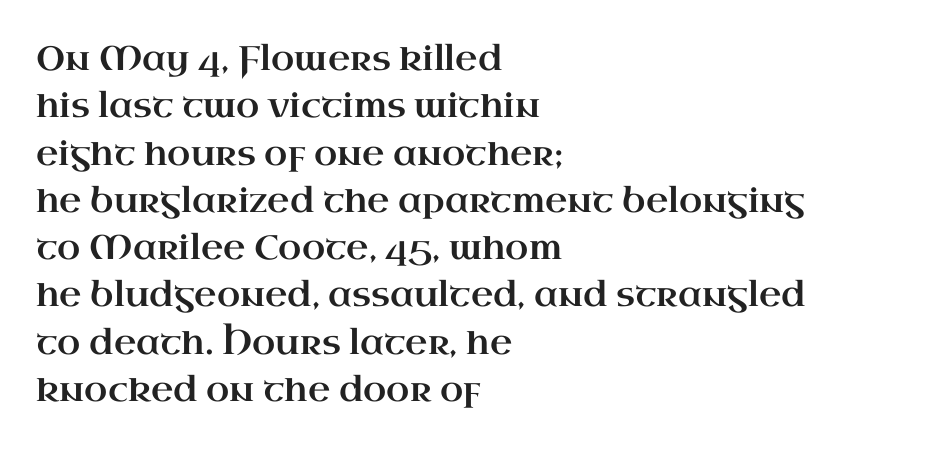
{"serif": "yes", "italic": "no", "width": "wide", "stroke_contrast": "high", "x_height": "small", "monospaced": "no", "underline": "no", "align": "left", "line_spacing": "normal", "line_spacing_ratio": 1.39, "letter_spacing": "normal", "letter_spacing_em": 0.0, "glyph_px": 34}
